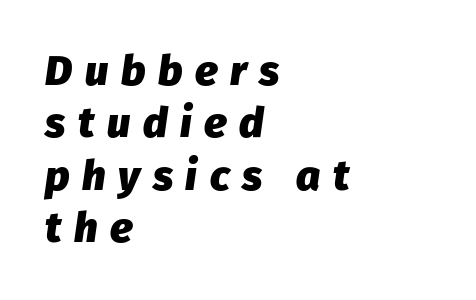
Q: Is the text bold? A: Yes.
Q: Is the text italic (slanted)? A: Yes, it leans right by about 8 degrees.
Q: Is the text underlined? A: No.
Q: How is the paragraph aligned? A: Left-aligned.
Q: Is the spacing between letters normal or unusually wide? A: Unusually wide.
Q: Is the spacing between lines tight, normal or loose? A: Normal.
Q: Width (condensed, normal, or wide)? A: Normal.
Q: Stroke contrast? A: Low.
Q: x-height? A: Medium.
Q: Monospaced? A: No.
